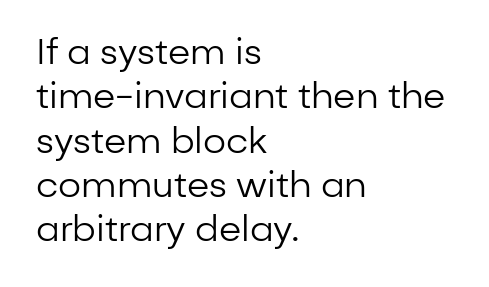
{"serif": "no", "italic": "no", "bold": "no", "weight": "regular", "width": "normal", "stroke_contrast": "low", "x_height": "medium", "monospaced": "no", "underline": "no", "align": "left", "line_spacing_ratio": 1.23, "letter_spacing": "normal", "letter_spacing_em": 0.0, "glyph_px": 36}
